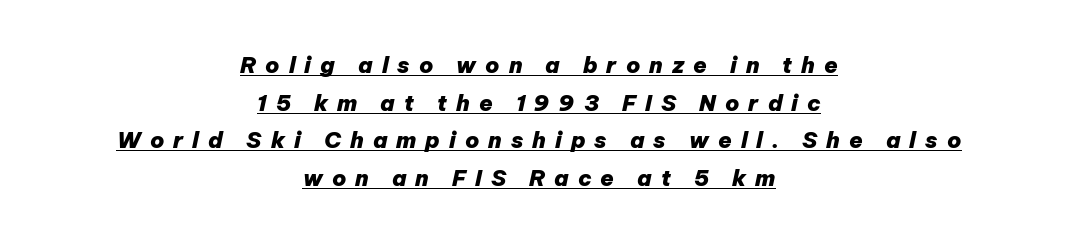
{"italic": "yes", "lean": "right", "slant_degrees": 12, "bold": "yes", "underline": "yes", "align": "center", "line_spacing_ratio": 1.71, "letter_spacing": "wide", "letter_spacing_em": 0.41, "glyph_px": 22}
